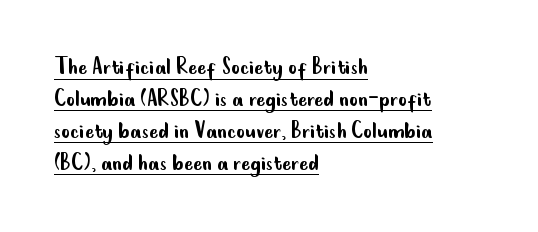
The image shows 27 px text type, upright; set left-aligned, line spacing 1.18x, normal letter spacing, underlined.
